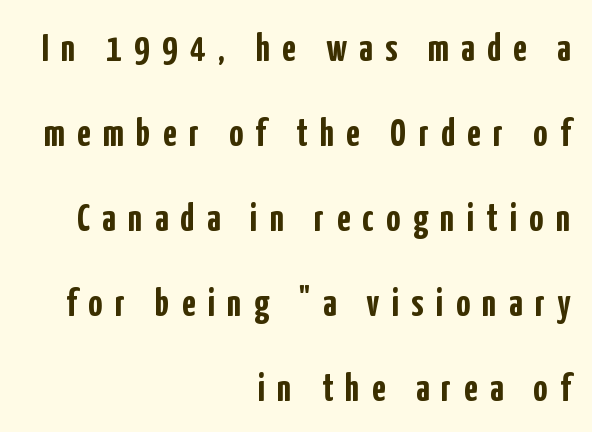
{"serif": "no", "italic": "no", "bold": "yes", "weight": "semibold", "width": "condensed", "stroke_contrast": "low", "x_height": "medium", "monospaced": "no", "underline": "no", "align": "right", "line_spacing": "loose", "line_spacing_ratio": 2.18, "letter_spacing": "wide", "letter_spacing_em": 0.32, "glyph_px": 39}
